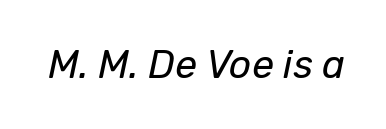
{"italic": "yes", "lean": "right", "slant_degrees": 12, "bold": "no", "weight": "regular", "width": "normal", "stroke_contrast": "low", "x_height": "medium", "monospaced": "no", "underline": "no", "letter_spacing": "normal", "letter_spacing_em": 0.0, "glyph_px": 39}
